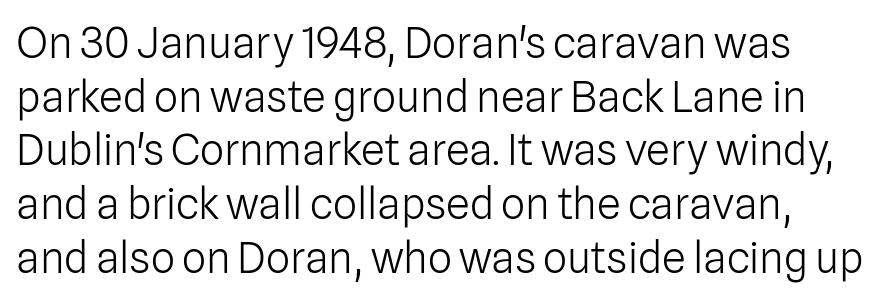
Reading down the column, the eye jumps a familiar distance to each next line. The strokes are not fattened; the text isn't bold. This sample uses an upright cut, with every glyph sitting square on the baseline. The string is rendered with underlining switched off. Each letter's strokes conclude bluntly, with no projecting serifs. Tracking value appears to be zero — textbook default spacing.
